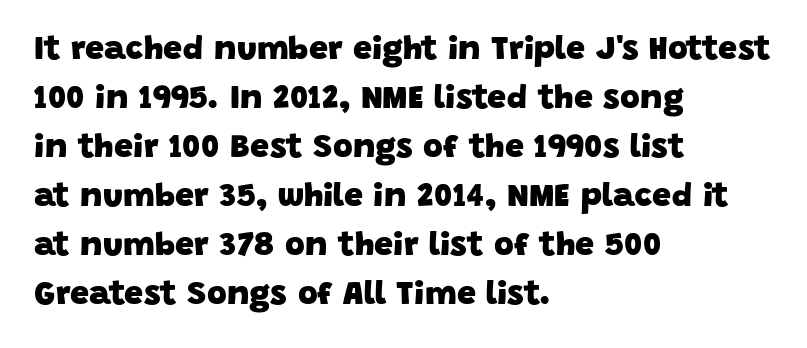
{"serif": "no", "bold": "yes", "weight": "heavy", "width": "normal", "stroke_contrast": "low", "x_height": "large", "monospaced": "no", "underline": "no", "align": "left", "line_spacing": "normal", "line_spacing_ratio": 1.44, "letter_spacing": "normal", "letter_spacing_em": 0.0, "glyph_px": 34}
